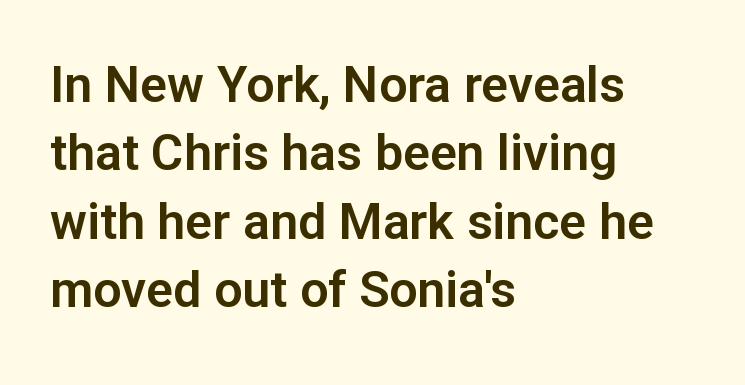
{"serif": "no", "italic": "no", "width": "normal", "stroke_contrast": "low", "x_height": "medium", "monospaced": "no", "underline": "no", "align": "left", "line_spacing": "normal", "line_spacing_ratio": 1.37, "letter_spacing": "normal", "letter_spacing_em": 0.0, "glyph_px": 50}
